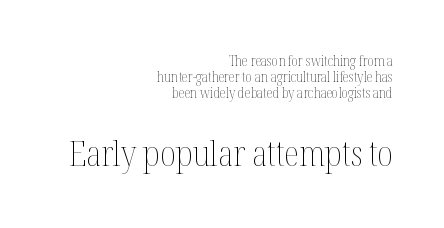
Q: Is the text bold? A: No.
Q: Is the text italic (slanted)? A: No, it is upright.
Q: Is the text underlined? A: No.
Q: How is the paragraph aligned? A: Right-aligned.
Q: Is the spacing between letters normal or unusually wide? A: Normal.
Q: Which block of text is set in a larger size, the first (top) or the second (bottom)? A: The second (bottom) one.
Q: Width (condensed, normal, or wide)? A: Condensed.
Q: Stroke contrast? A: Medium.
Q: x-height? A: Medium.
Q: Monospaced? A: No.
